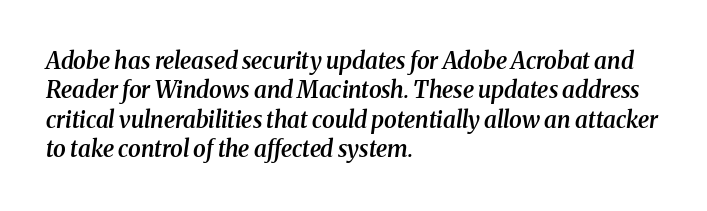
{"italic": "yes", "lean": "right", "slant_degrees": 8, "bold": "semi", "underline": "no", "align": "left", "line_spacing": "normal", "line_spacing_ratio": 1.28, "letter_spacing": "normal", "letter_spacing_em": 0.0, "glyph_px": 23}
